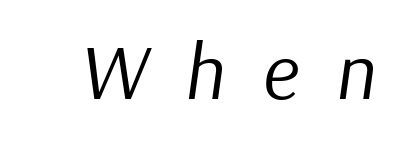
The axis of the letterforms is tilted away from vertical. Substantial extra tracking has been applied to these lines. Think standard paragraph weight, or any step lighter than that. Here the designer chose a conventional face with non-uniform glyph widths.
